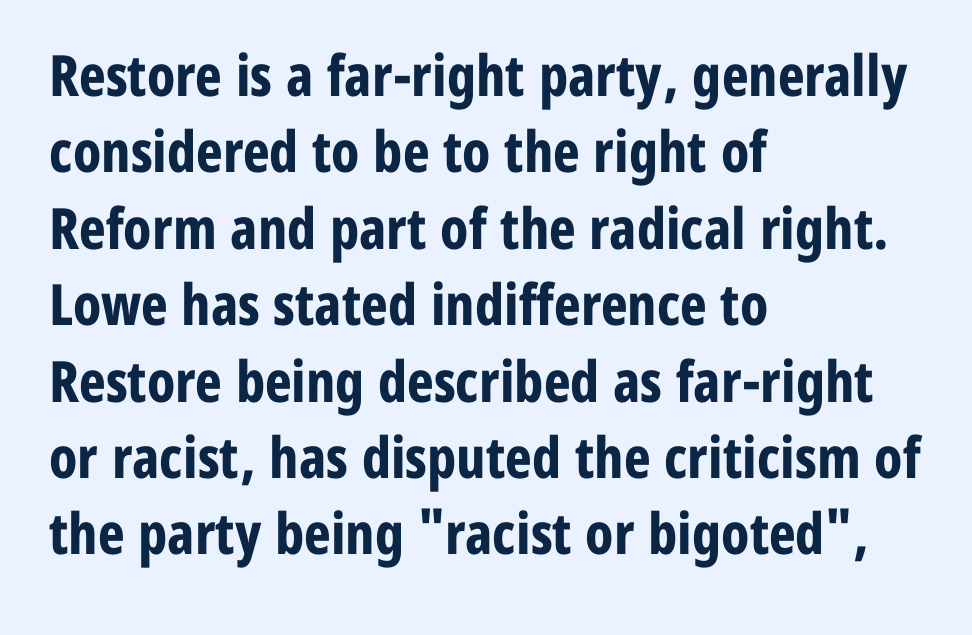
Q: Is the text bold? A: Yes.
Q: Is the text italic (slanted)? A: No, it is upright.
Q: Is the typeface a serif or a sans-serif typeface? A: Sans-serif.
Q: Is the text underlined? A: No.
Q: How is the paragraph aligned? A: Left-aligned.
Q: Is the spacing between letters normal or unusually wide? A: Normal.
Q: Is the spacing between lines tight, normal or loose? A: Normal.
Q: Width (condensed, normal, or wide)? A: Condensed.
Q: Stroke contrast? A: Low.
Q: x-height? A: Medium.
Q: Monospaced? A: No.
